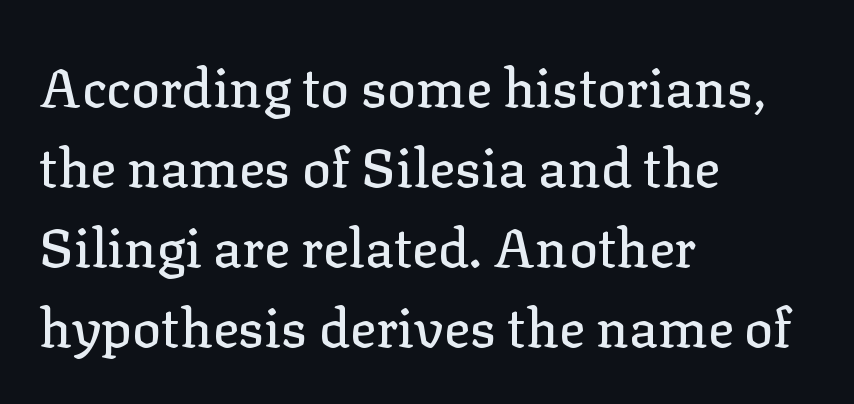
Look at the tracking — it's just the regular setting, nothing added. Note the varied advance widths — an 'i' is clearly narrower than an 'm'. The strip under each line holds only bare page. You can tell it's not italic because the verticals are truly vertical.
